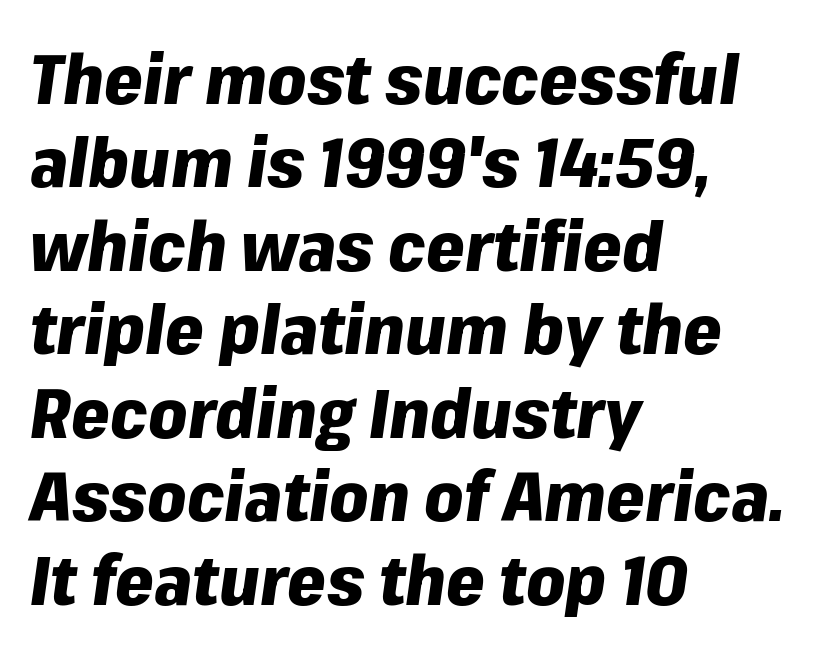
{"italic": "yes", "lean": "right", "slant_degrees": 8, "bold": "yes", "weight": "heavy", "width": "normal", "stroke_contrast": "low", "x_height": "medium", "monospaced": "no", "underline": "no", "align": "left", "line_spacing_ratio": 1.21, "letter_spacing": "normal", "letter_spacing_em": 0.0, "glyph_px": 69}
